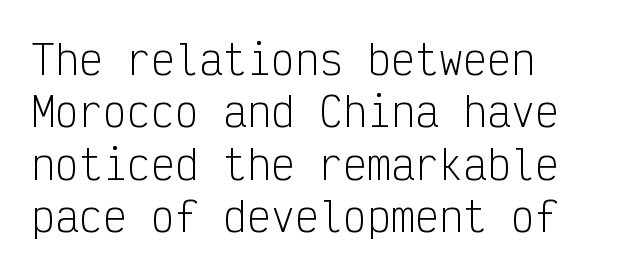
Tall strokes in this sample are plumb rather than angled. This sample is left-justified, so line endings fall wherever the words run out. Every character here occupies the same horizontal width, giving the sample a typewriter-like rhythm. Stems and bowls with no extra thickness — not bold. Look at the tracking — it's just the regular setting, nothing added. Interline gaps are of average width in this sample.
